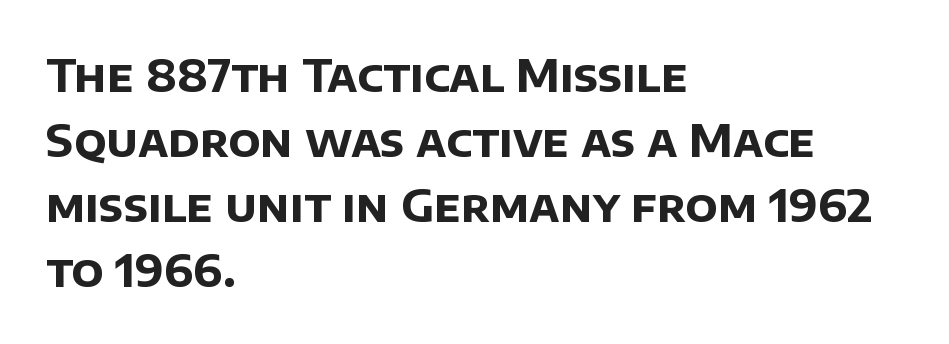
Q: Is the text bold? A: Yes.
Q: Is the typeface a serif or a sans-serif typeface? A: Sans-serif.
Q: Is the text underlined? A: No.
Q: How is the paragraph aligned? A: Left-aligned.
Q: Is the spacing between letters normal or unusually wide? A: Normal.
Q: Is the spacing between lines tight, normal or loose? A: Normal.
Q: Width (condensed, normal, or wide)? A: Normal.
Q: Stroke contrast? A: Low.
Q: x-height? A: Large.
Q: Monospaced? A: No.
